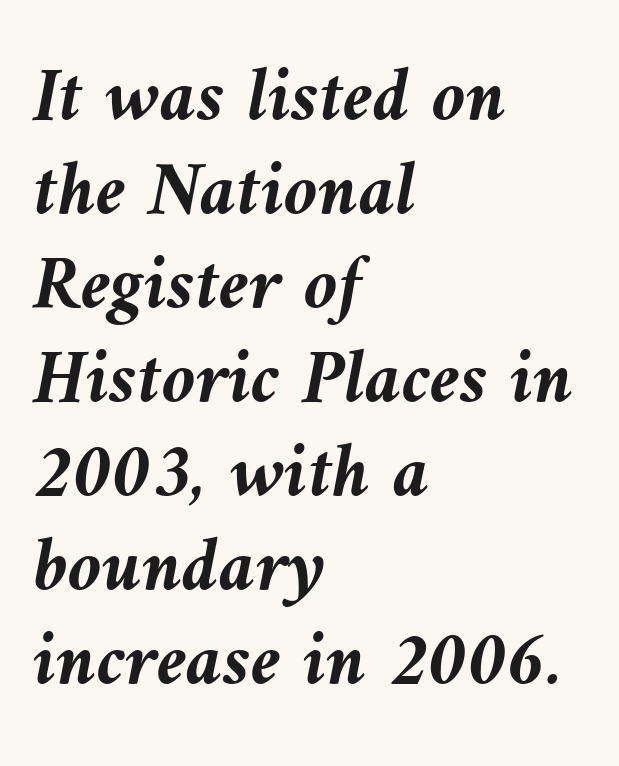
The image shows 77 px semibold type, italic (leaning left); set left-aligned, line spacing 1.22x, normal letter spacing, not underlined; medium stroke contrast and a medium x-height.
